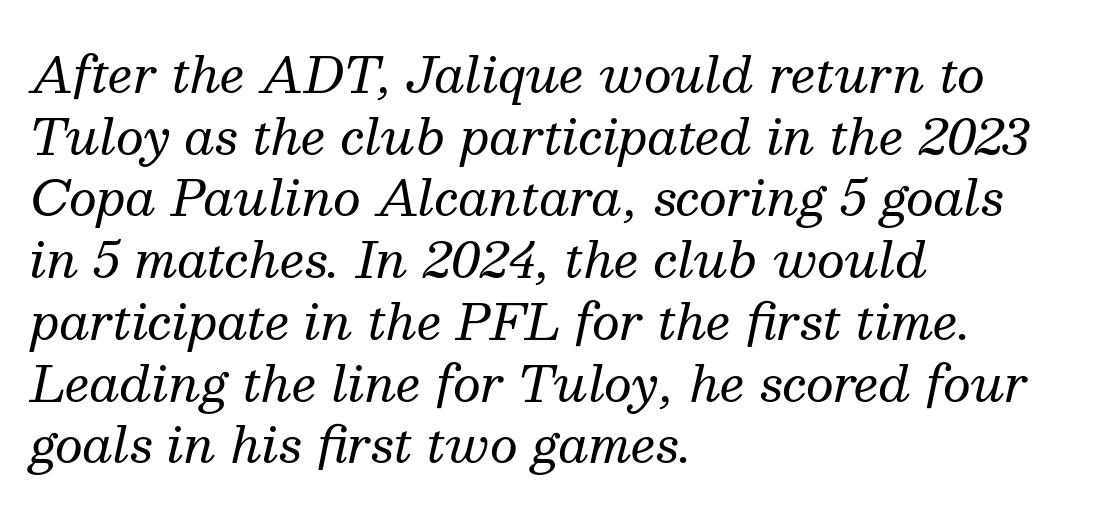
{"serif": "yes", "italic": "yes", "lean": "right", "slant_degrees": 13, "bold": "no", "weight": "regular", "width": "normal", "stroke_contrast": "medium", "x_height": "medium", "monospaced": "no", "underline": "no", "align": "left", "line_spacing": "normal", "line_spacing_ratio": 1.26, "letter_spacing": "normal", "letter_spacing_em": 0.0, "glyph_px": 49}
